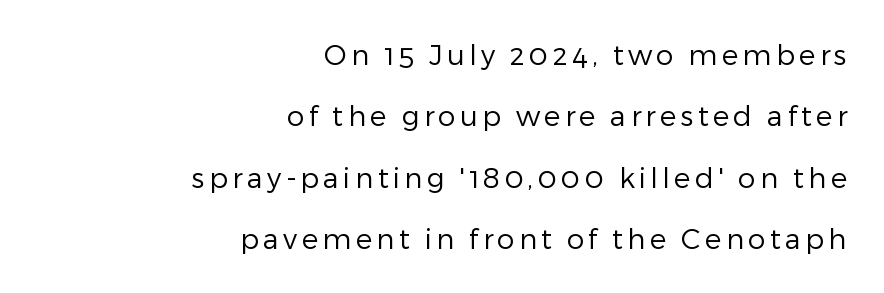
Posture: vertical. This reads as an unemphasized weight, regular at the heaviest. Observe the absence of serifs on each vertical stroke in this sample. Line spacing here is loose.
